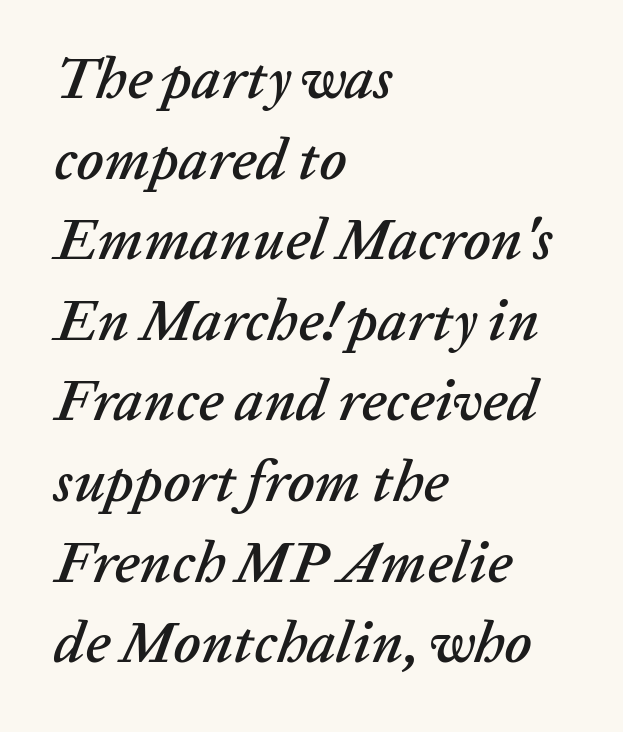
Plain, unruled lines of type. Is this a fixed-width face? No — the glyphs have proportional, varying widths. There's an unmistakable incline to the writing here. The typesetter chose a ragged-right arrangement here. One glance says typical: line gaps are just what's usual.
